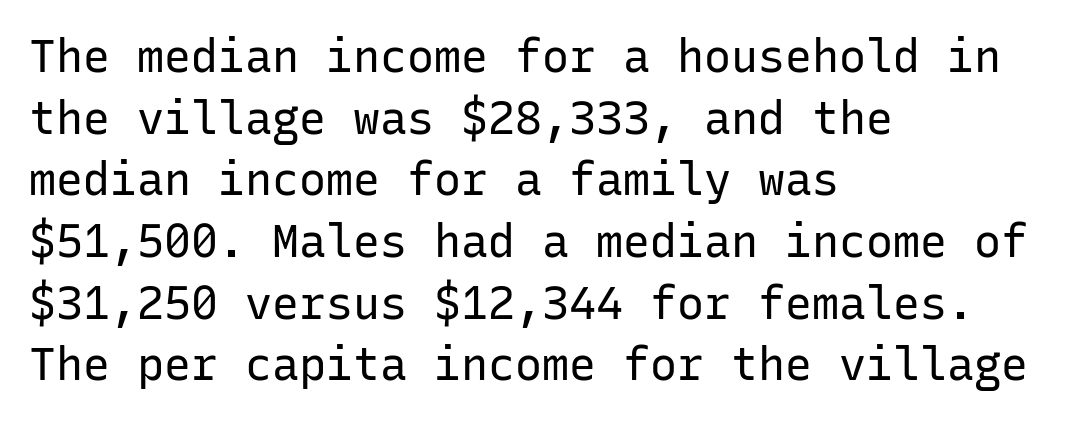
{"serif": "no", "italic": "no", "bold": "no", "weight": "regular", "width": "normal", "stroke_contrast": "low", "x_height": "medium", "monospaced": "yes", "underline": "no", "align": "left", "line_spacing": "normal", "line_spacing_ratio": 1.37, "letter_spacing": "normal", "letter_spacing_em": 0.0, "glyph_px": 45}
